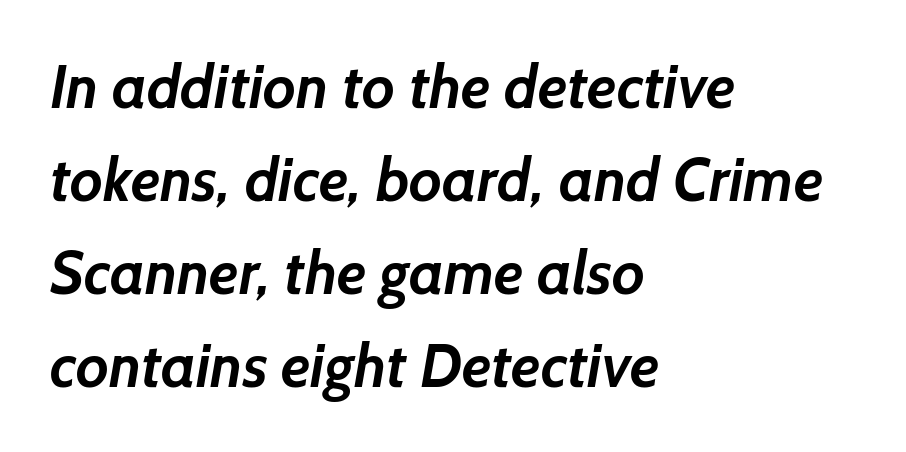
The image shows 60 px semibold sans-serif type; set left-aligned, normal line spacing (1.55x), normal letter spacing, not underlined; low stroke contrast and a medium x-height.
